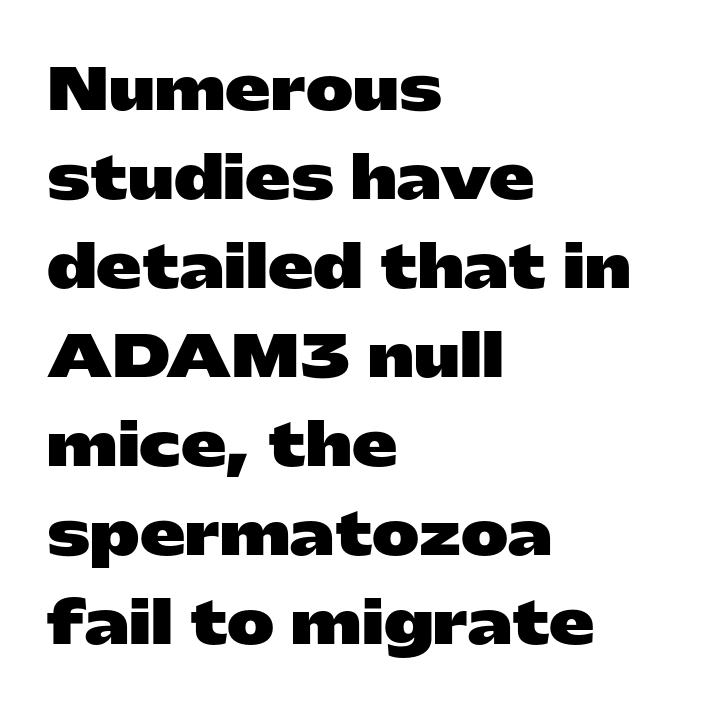
Q: Is the text bold? A: Yes.
Q: Is the text italic (slanted)? A: No, it is upright.
Q: Is the typeface a serif or a sans-serif typeface? A: Sans-serif.
Q: Is the text underlined? A: No.
Q: How is the paragraph aligned? A: Left-aligned.
Q: Is the spacing between letters normal or unusually wide? A: Normal.
Q: Is the spacing between lines tight, normal or loose? A: Normal.
Q: Width (condensed, normal, or wide)? A: Wide.
Q: Stroke contrast? A: Low.
Q: x-height? A: Medium.
Q: Monospaced? A: No.
